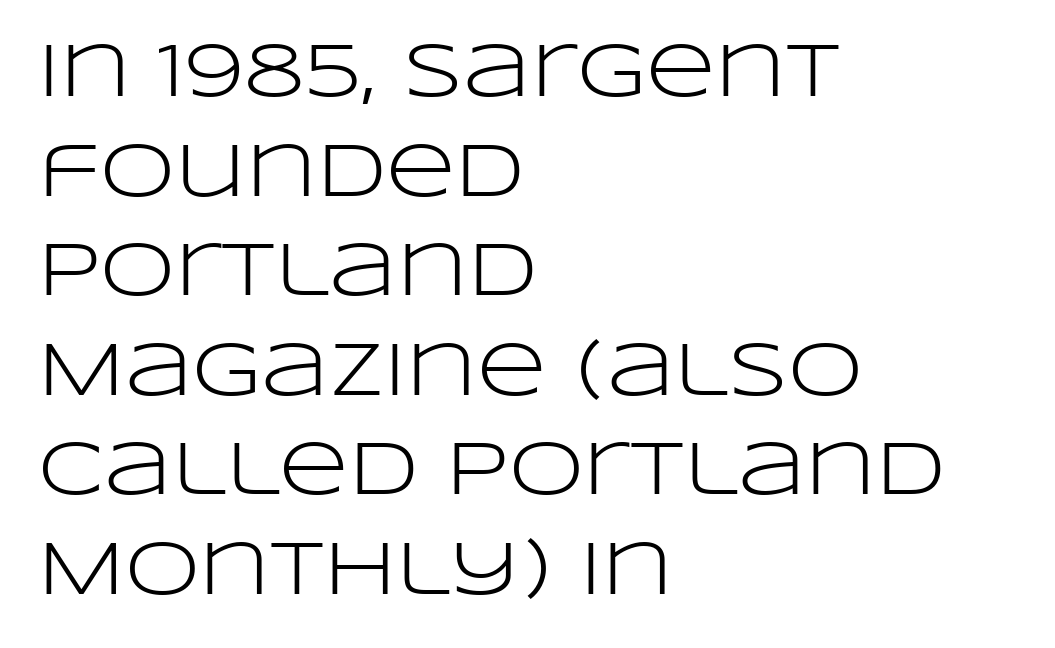
The passage shown is typed in a proportional face where columns would drift. Heaviness? Minimal to ordinary, like unemphasized prose. Designer's note — italics off, roman on. A normal amount of white space separates one row of letters from the next. Layout note: lines flush left. Grotesque or geometric, the face here clearly has no serifs.
